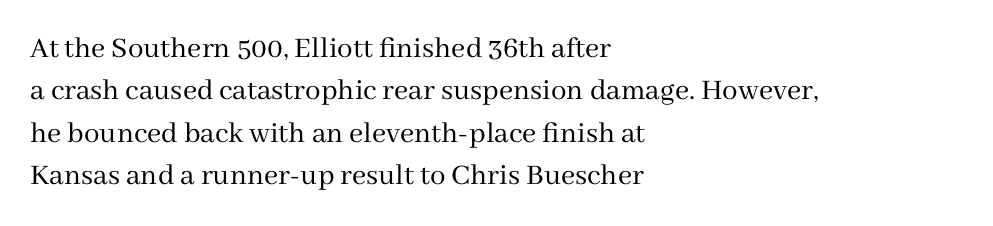
Q: Is the text bold? A: No.
Q: Is the text italic (slanted)? A: No, it is upright.
Q: Is the typeface a serif or a sans-serif typeface? A: Serif.
Q: Is the text underlined? A: No.
Q: How is the paragraph aligned? A: Left-aligned.
Q: Is the spacing between letters normal or unusually wide? A: Normal.
Q: Is the spacing between lines tight, normal or loose? A: Normal.
Q: Width (condensed, normal, or wide)? A: Normal.
Q: Stroke contrast? A: Medium.
Q: x-height? A: Medium.
Q: Monospaced? A: No.
